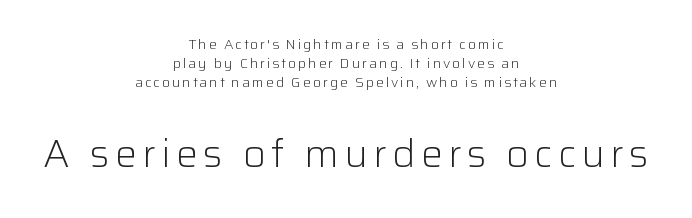
Is there any slant? The stems are plumb. These glyphs show unthickened strokes, regular width or finer. In terms of letterform style, serifs are entirely absent. Which of the two is more prominent by size? The second, at the bottom.
